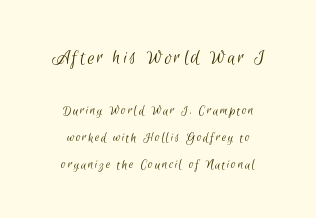
{"bold": "no", "underline": "no", "align": "center", "line_spacing": "loose", "line_spacing_ratio": 1.92, "larger_block": "first", "size_ratio": 1.5, "glyph_px": 21}
